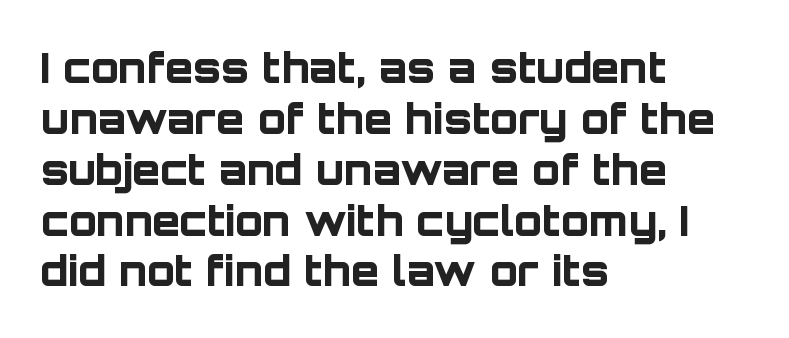
Q: Is the text bold? A: Yes.
Q: Is the text italic (slanted)? A: No, it is upright.
Q: Is the typeface a serif or a sans-serif typeface? A: Sans-serif.
Q: Is the text underlined? A: No.
Q: How is the paragraph aligned? A: Left-aligned.
Q: Is the spacing between letters normal or unusually wide? A: Normal.
Q: Width (condensed, normal, or wide)? A: Normal.
Q: Stroke contrast? A: Low.
Q: x-height? A: Large.
Q: Monospaced? A: No.
